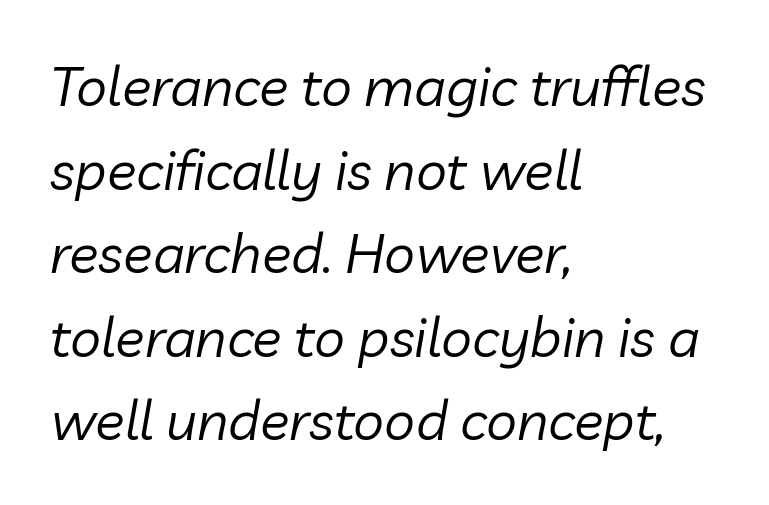
Q: Is the text bold? A: No.
Q: Is the text italic (slanted)? A: Yes, it leans right by about 10 degrees.
Q: Is the text underlined? A: No.
Q: How is the paragraph aligned? A: Left-aligned.
Q: Is the spacing between letters normal or unusually wide? A: Normal.
Q: Is the spacing between lines tight, normal or loose? A: Normal.
Q: Width (condensed, normal, or wide)? A: Normal.
Q: Stroke contrast? A: Low.
Q: x-height? A: Medium.
Q: Monospaced? A: No.
